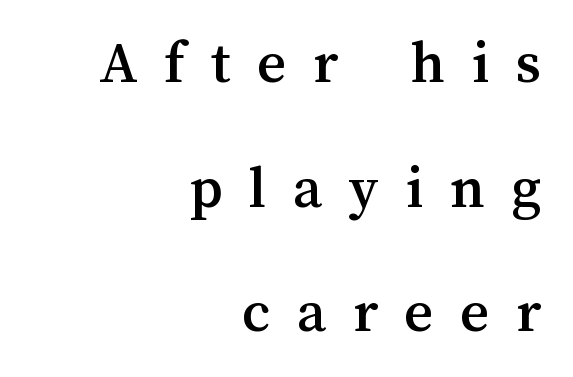
{"italic": "no", "width": "normal", "stroke_contrast": "medium", "x_height": "medium", "monospaced": "no", "underline": "no", "align": "right", "line_spacing": "loose", "line_spacing_ratio": 2.01, "letter_spacing": "wide", "letter_spacing_em": 0.43, "glyph_px": 62}
